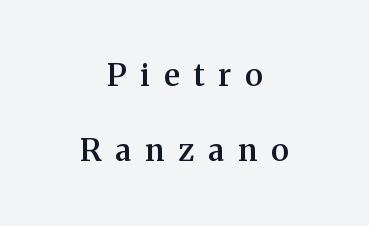
Q: Is the text bold? A: Semi-bold.
Q: Is the text italic (slanted)? A: No, it is upright.
Q: Is the typeface a serif or a sans-serif typeface? A: Serif.
Q: Is the text underlined? A: No.
Q: How is the paragraph aligned? A: Centered.
Q: Is the spacing between letters normal or unusually wide? A: Unusually wide.
Q: Is the spacing between lines tight, normal or loose? A: Loose.
Q: Width (condensed, normal, or wide)? A: Normal.
Q: Stroke contrast? A: Medium.
Q: x-height? A: Medium.
Q: Monospaced? A: No.
